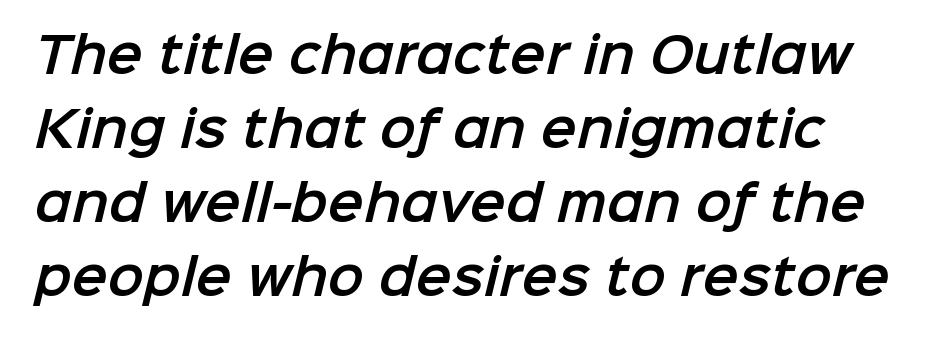
{"serif": "no", "width": "normal", "stroke_contrast": "low", "x_height": "medium", "monospaced": "no", "underline": "no", "align": "left", "line_spacing": "normal", "line_spacing_ratio": 1.54, "letter_spacing": "normal", "letter_spacing_em": 0.0, "glyph_px": 48}
